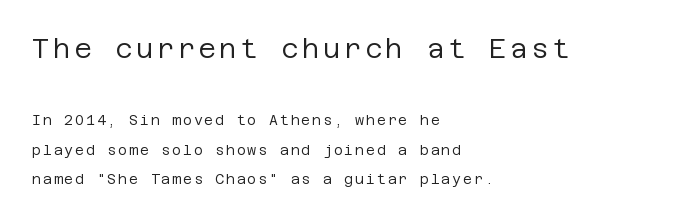
The image shows 27 px text type, upright; set left-aligned, loose line spacing (2.12x), not underlined; the first (top) block is 1.93x larger.
